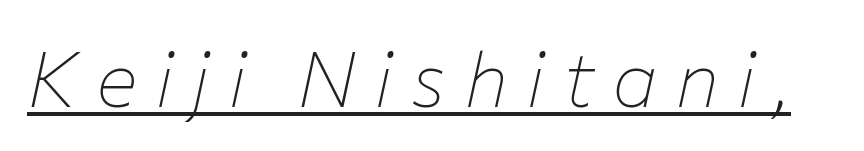
{"italic": "yes", "lean": "right", "slant_degrees": 12, "bold": "no", "weight": "thin", "width": "normal", "stroke_contrast": "low", "x_height": "medium", "monospaced": "no", "underline": "yes", "letter_spacing": "wide", "letter_spacing_em": 0.23, "glyph_px": 78}
